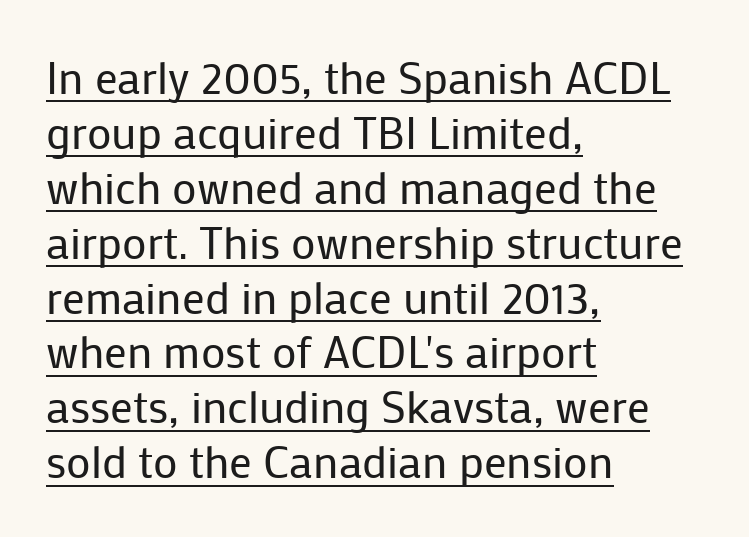
In designer terms, the underline attribute is active on this setting. Typeset ragged right — the left edge is the straight one. Students, note that the glyphs here touch the page at normal intervals. Italic? Not at all — the glyphs are vertical. Are there feet on the stems? There aren't — it's a sans. Do the characters align in a grid? No, the font is proportional.
